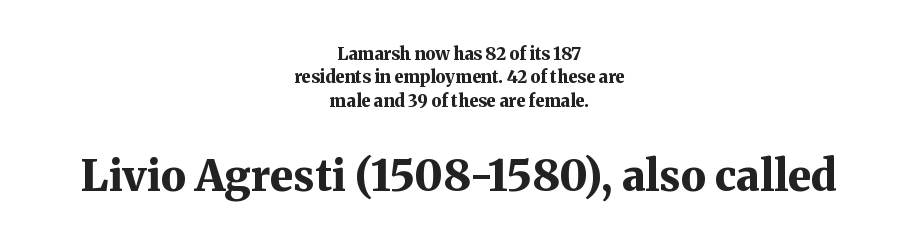
The image shows 43 px bold serif type, upright; set centered, normal line spacing (1.38x), normal letter spacing, not underlined; the second (bottom) block is 2.53x larger; medium stroke contrast and a medium x-height.
